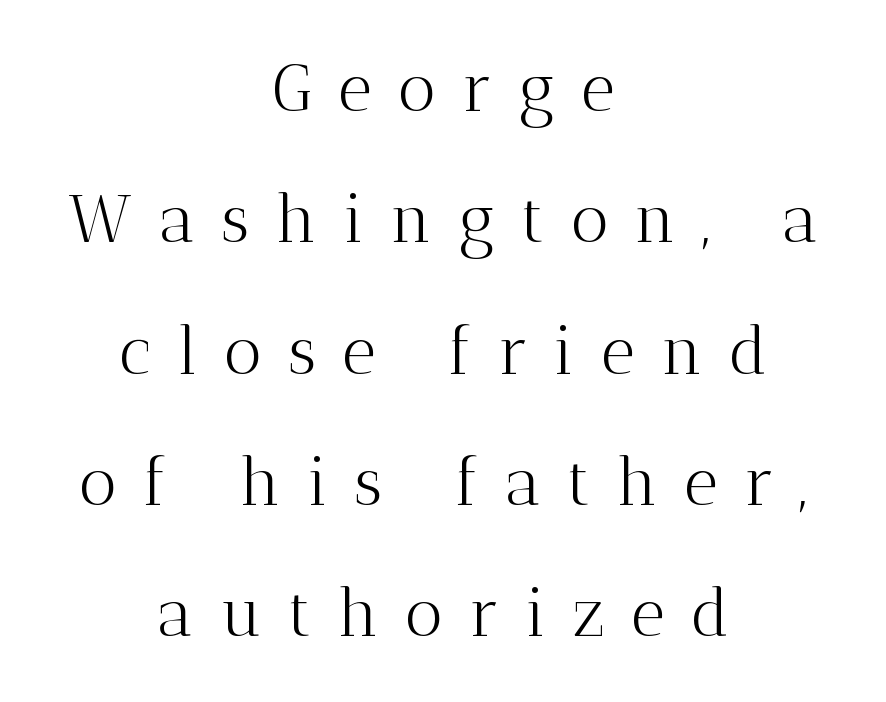
The image shows 66 px light serif type, upright; set centered, loose line spacing (1.99x), unusually wide letter spacing (+0.4 em), not underlined; medium stroke contrast and a medium x-height.
